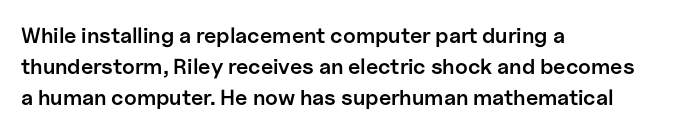
Q: Is the text bold? A: Semi-bold.
Q: Is the text italic (slanted)? A: No, it is upright.
Q: Is the text underlined? A: No.
Q: How is the paragraph aligned? A: Left-aligned.
Q: Is the spacing between letters normal or unusually wide? A: Normal.
Q: Is the spacing between lines tight, normal or loose? A: Normal.
